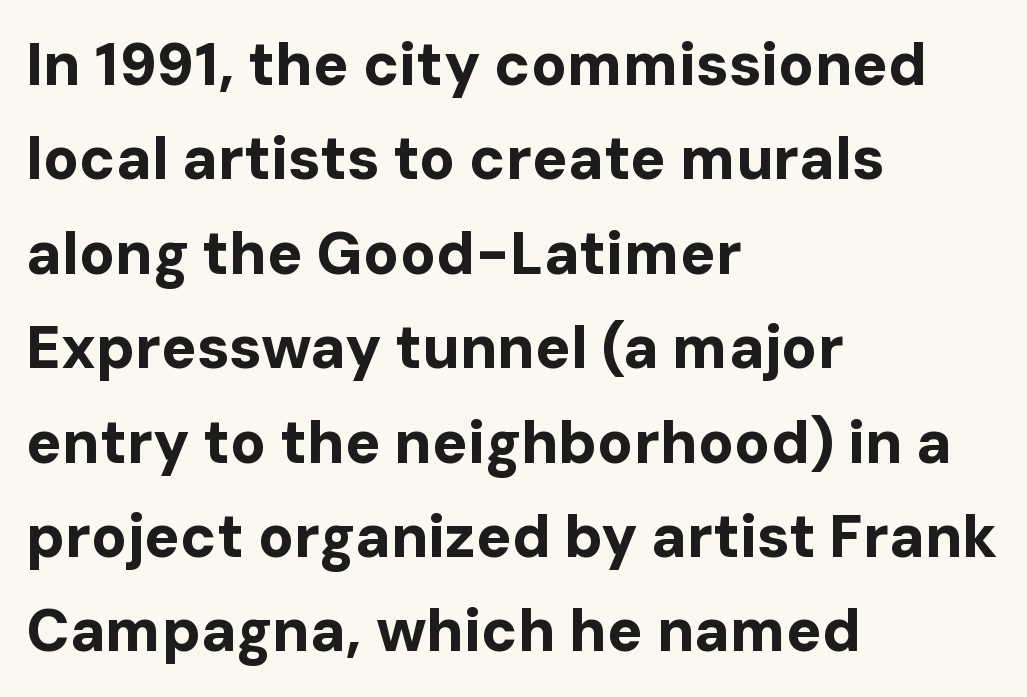
The glyphs have the mass of a bold cut. The letters stand straight up with perfectly vertical stems. Note: no serifs on the glyphs. Line spacing here is normal. The lines in this sample share a left origin and differ only in where they stop.
